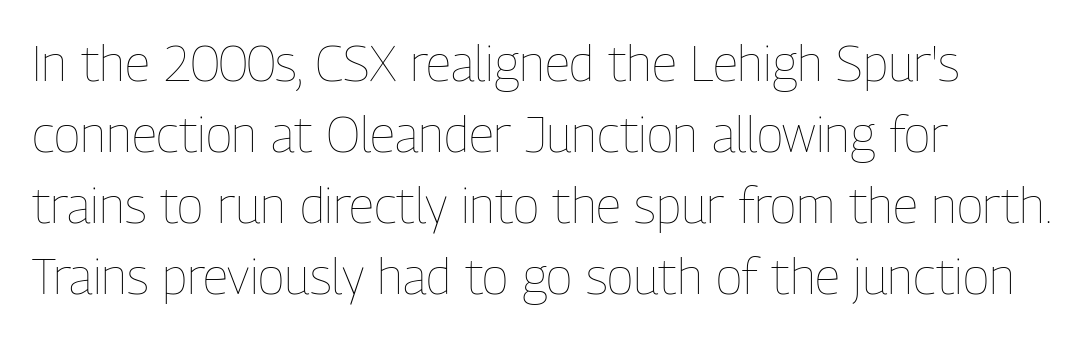
One glance says typical: line gaps are just what's usual. Characters follow at the spacing the type designer built in. This is the regular roman posture of the typeface. The face used here is proportionally spaced, like ordinary book or web type. Typeset ragged right — the left edge is the straight one. Stroke mass is kept to a normal reading level or below.
